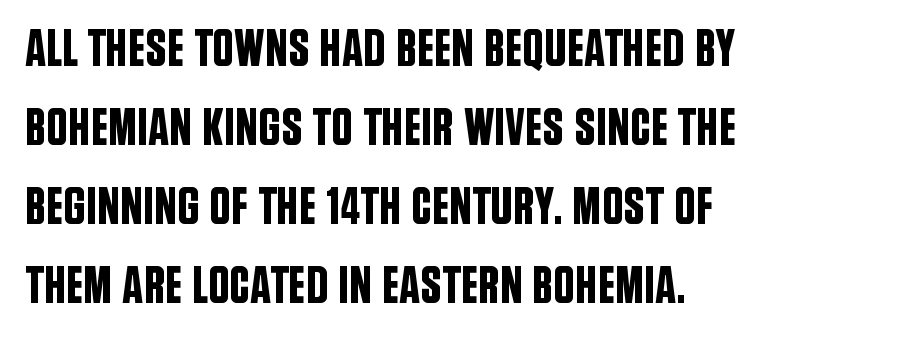
{"serif": "no", "italic": "no", "width": "condensed", "stroke_contrast": "low", "x_height": "large", "monospaced": "no", "underline": "no", "align": "left", "line_spacing": "normal", "line_spacing_ratio": 1.49, "letter_spacing": "normal", "letter_spacing_em": 0.0, "glyph_px": 53}
